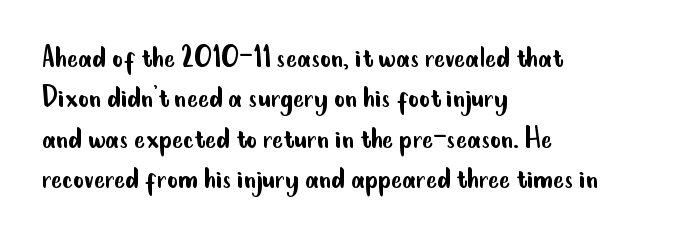
The letters stand straight up with perfectly vertical stems. Leftover space on each line is placed entirely after the last word. The passage shown has conventional tracking throughout. The face used here is proportionally spaced, like ordinary book or web type. The area under the type is left untouched. Classification — sans serif.
